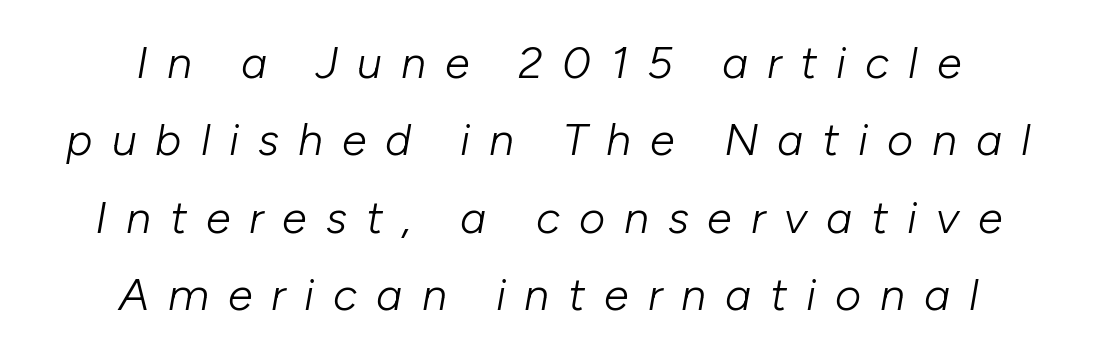
{"italic": "yes", "lean": "right", "slant_degrees": 10, "bold": "no", "weight": "light", "width": "normal", "stroke_contrast": "low", "x_height": "medium", "monospaced": "no", "underline": "no", "align": "center", "line_spacing_ratio": 1.72, "letter_spacing": "wide", "letter_spacing_em": 0.42, "glyph_px": 45}
